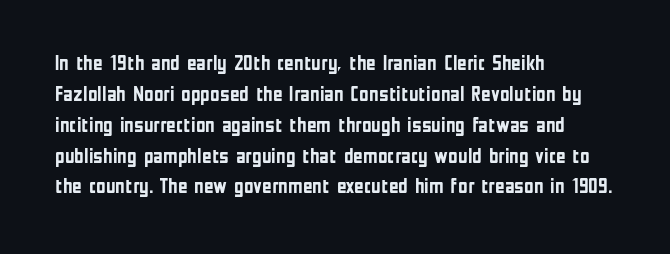
The image shows 21 px bold type, upright; set left-aligned, normal line spacing (1.47x), normal letter spacing, not underlined.
